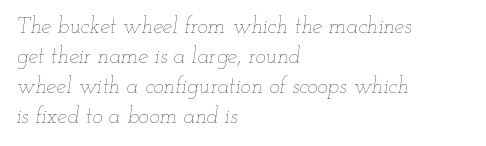
The rendering anchors every line to the left-hand side. Nothing unusual about the tracking: characters are spaced as the font intends. Each row of text sits above clean, open space. When letters slant like this, we call the style italic. The lines sit at an ordinary, default distance from one another. Weight: not bold — regular or lighter.
